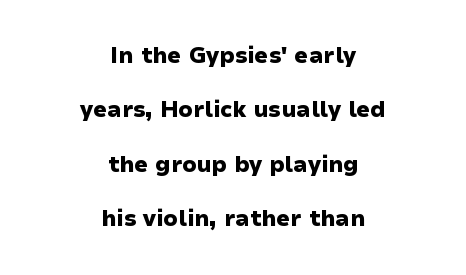
Q: Is the text bold? A: Yes.
Q: Is the text italic (slanted)? A: No, it is upright.
Q: Is the text underlined? A: No.
Q: How is the paragraph aligned? A: Centered.
Q: Is the spacing between letters normal or unusually wide? A: Normal.
Q: Is the spacing between lines tight, normal or loose? A: Loose.
